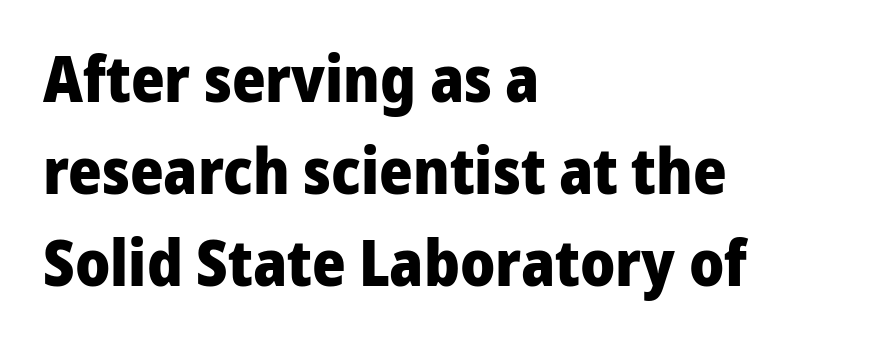
The characters display no serif detailing; their extremities are plain. Regarding leading, the lines here are spaced in the standard way. These lines keep a tight, regular rhythm from letter to letter. Each letter keeps its own natural width here, so spacing adapts to shape. A typesetter would mark this as roman, not italic. Where is the straight margin? On the left.
